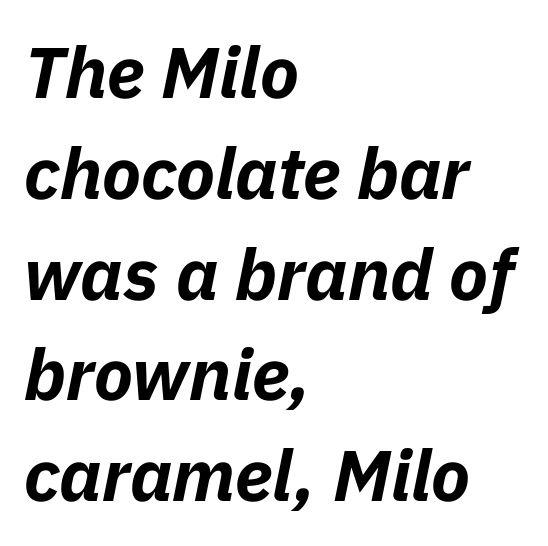
{"italic": "yes", "lean": "right", "slant_degrees": 11, "bold": "yes", "weight": "bold", "width": "normal", "stroke_contrast": "low", "x_height": "medium", "monospaced": "no", "underline": "no", "align": "left", "line_spacing": "normal", "line_spacing_ratio": 1.4, "letter_spacing": "normal", "letter_spacing_em": 0.0, "glyph_px": 72}
